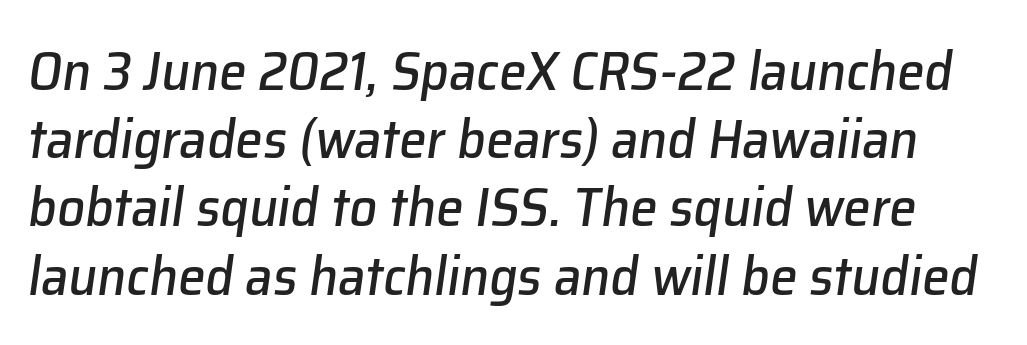
The image shows 55 px text type, italic (leaning right); set line spacing 1.24x, normal letter spacing, not underlined; low stroke contrast and a medium x-height.
